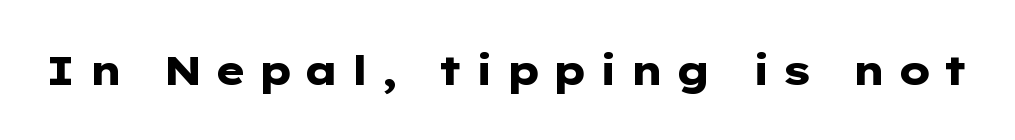
{"serif": "no", "italic": "no", "bold": "yes", "weight": "heavy", "width": "wide", "stroke_contrast": "low", "x_height": "medium", "monospaced": "no", "underline": "no", "letter_spacing": "wide", "letter_spacing_em": 0.26, "glyph_px": 41}
